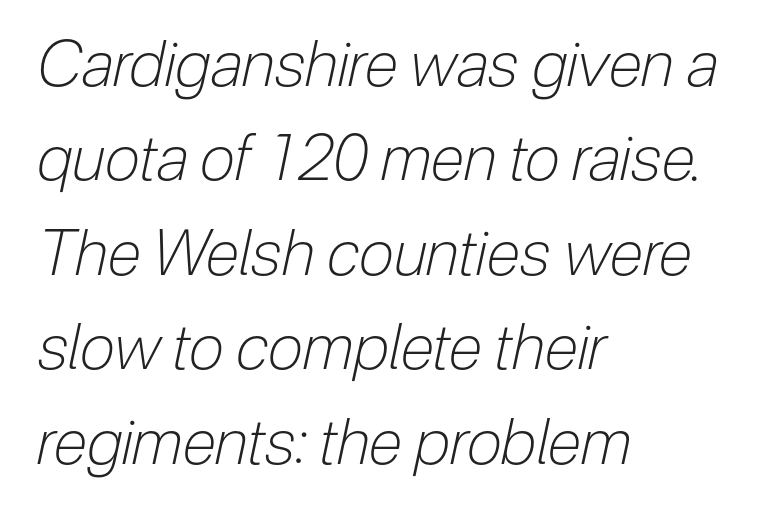
{"italic": "yes", "lean": "right", "slant_degrees": 12, "bold": "no", "weight": "light", "width": "condensed", "stroke_contrast": "low", "x_height": "medium", "monospaced": "no", "underline": "no", "align": "left", "line_spacing": "normal", "line_spacing_ratio": 1.5, "letter_spacing": "normal", "letter_spacing_em": 0.0, "glyph_px": 63}
